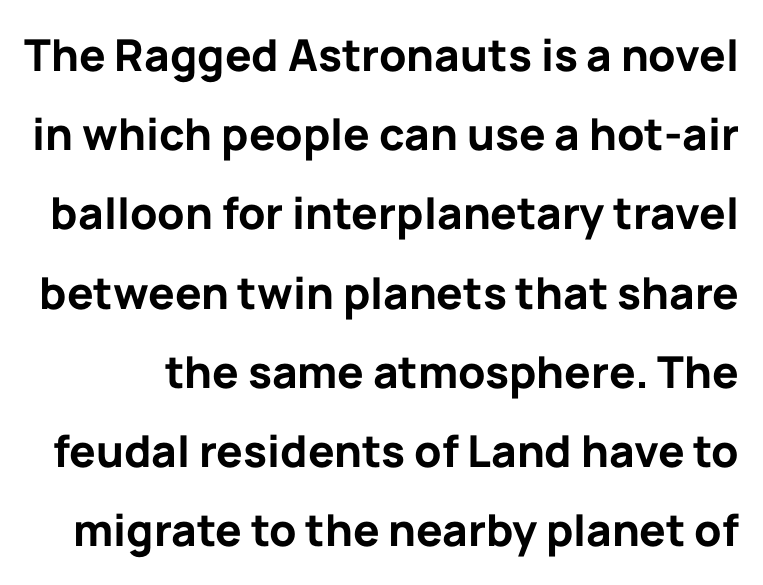
Ascenders rise straight up at ninety degrees. Character widths vary here, with narrow letters taking less room than wide ones. Plain, unruled lines of type. Look at the tracking — it's just the regular setting, nothing added. This rendering employs a face without finishing strokes, i.e., a sans-serif. Set as a true bold cut, around the 700 mark.
